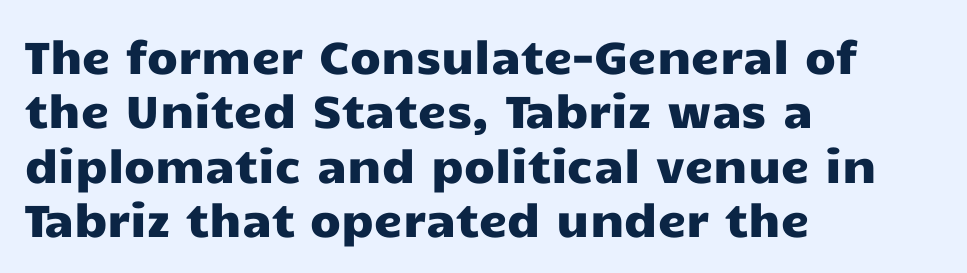
The image shows 45 px wide sans-serif type, upright; set left-aligned, line spacing 1.21x, normal letter spacing, not underlined; low stroke contrast and a medium x-height.
